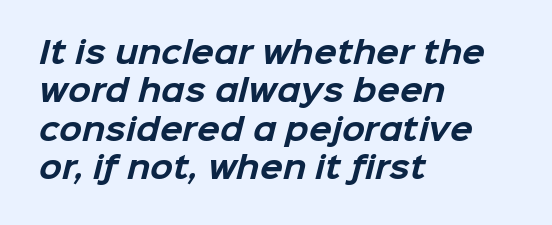
The passage shown is typed in a proportional face where columns would drift. In terms of leading, this rendering sits right in the middle. All the whitespace from short lines collects on the right. There is no visible air inserted between adjacent glyphs. Heavy-handed strokes throughout: this text is bold. Serif or sans? Sans — the stroke terminals are bare.
